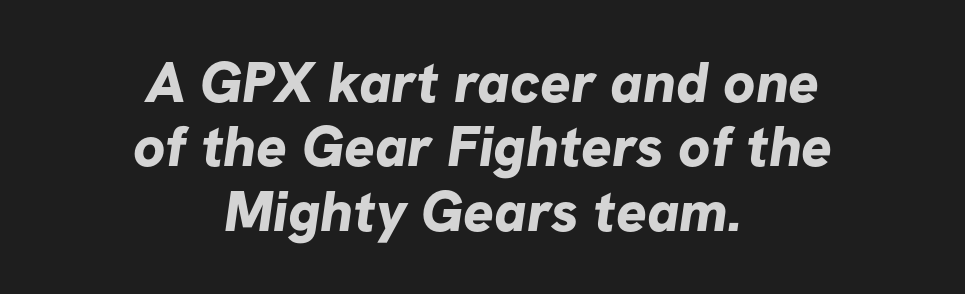
Every row of glyphs is offset so its center matches the block's center. Each letter keeps its own natural width here, so spacing adapts to shape. Vertical spacing — tight. Has an underline been added? It has not. What kind of face is this? One without serifs — a sans.
